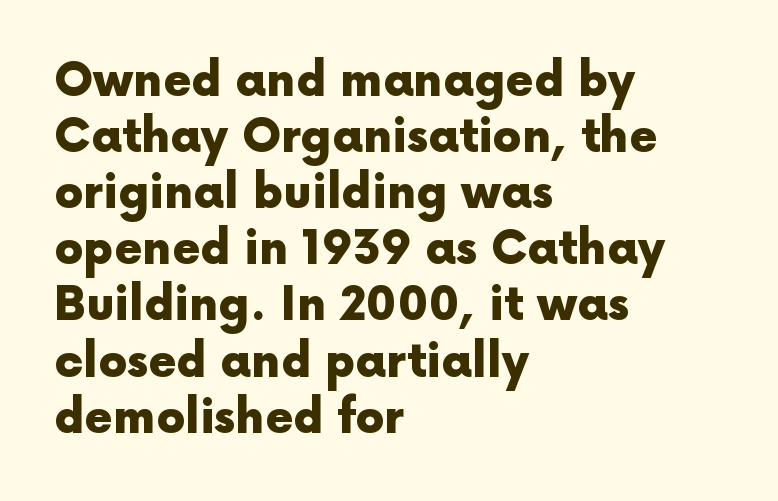
Notice how the passage keeps a crisp vertical edge on the left only. Words float on clear page, feet unadorned. A typesetter would call this proportional, since set widths differ per character. Posture: vertical. In terms of weight, the rendering is a true, heavy bold.
